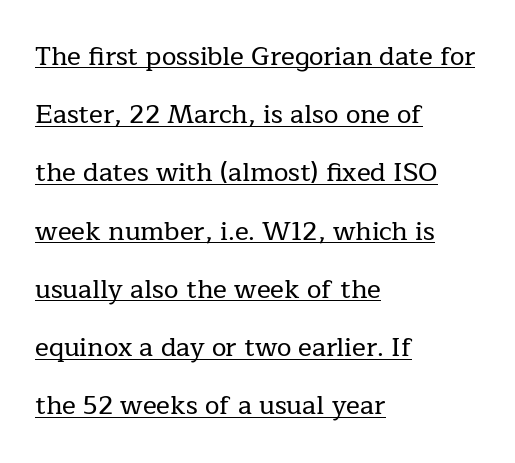
Q: Is the text italic (slanted)? A: No, it is upright.
Q: Is the text underlined? A: Yes.
Q: How is the paragraph aligned? A: Left-aligned.
Q: Is the spacing between letters normal or unusually wide? A: Normal.
Q: Is the spacing between lines tight, normal or loose? A: Loose.
